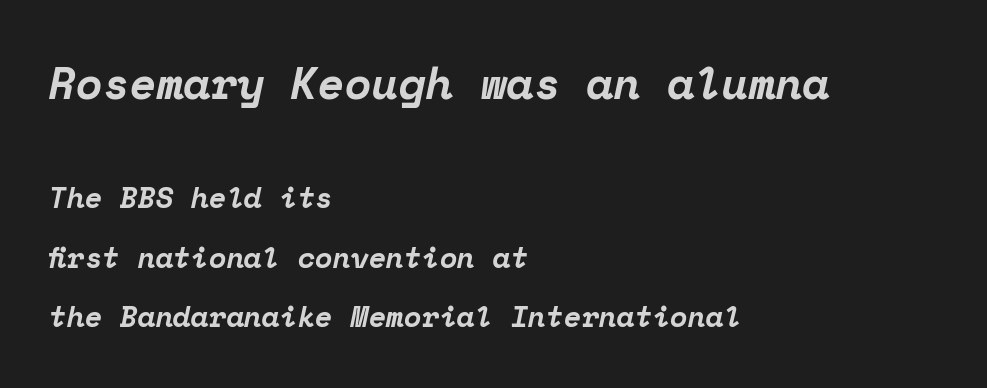
{"serif": "yes", "italic": "yes", "lean": "right", "slant_degrees": 12, "bold": "yes", "weight": "bold", "width": "normal", "stroke_contrast": "low", "x_height": "medium", "monospaced": "yes", "underline": "no", "align": "left", "line_spacing": "loose", "line_spacing_ratio": 2.06, "letter_spacing": "normal", "letter_spacing_em": 0.0, "larger_block": "first", "size_ratio": 1.52, "glyph_px": 44}
